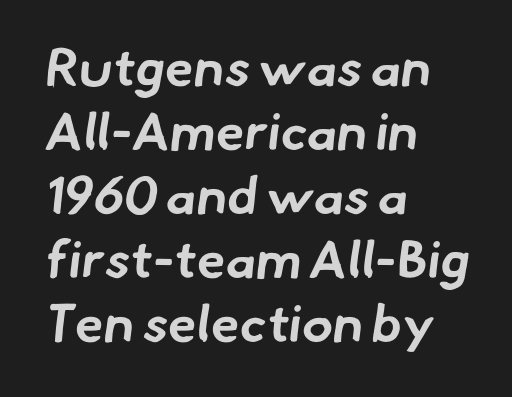
The image shows 52 px bold sans-serif type; set left-aligned, line spacing 1.23x, normal letter spacing, not underlined; low stroke contrast and a small x-height.
